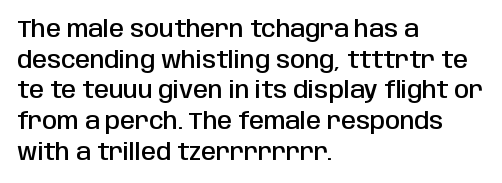
The image shows 24 px text type, upright; set left-aligned, normal line spacing (1.28x), normal letter spacing, not underlined.
